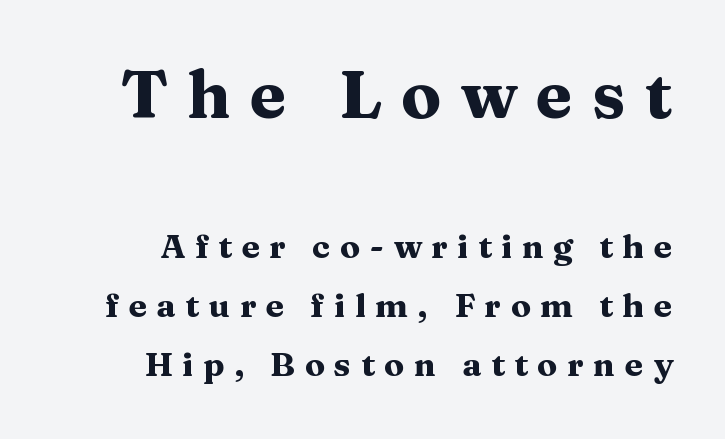
The type family on display is of the serif kind. A bare baseline throughout the passage. These lines have a slow, spaced-out rhythm from letter to letter. The letters are bold, with thick, heavy strokes. In this sample the first text group is rendered at the bigger scale.
